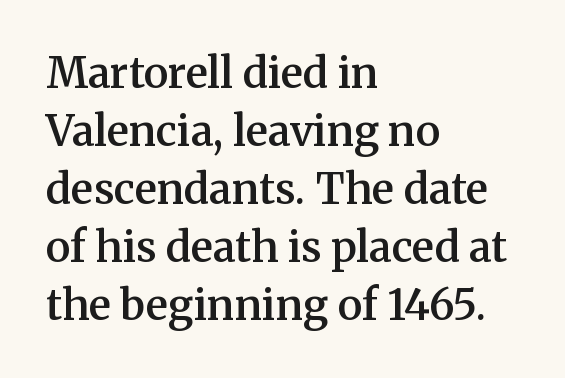
Q: Is the text bold? A: Semi-bold.
Q: Is the text italic (slanted)? A: No, it is upright.
Q: Is the typeface a serif or a sans-serif typeface? A: Serif.
Q: Is the text underlined? A: No.
Q: How is the paragraph aligned? A: Left-aligned.
Q: Is the spacing between letters normal or unusually wide? A: Normal.
Q: Is the spacing between lines tight, normal or loose? A: Normal.
Q: Width (condensed, normal, or wide)? A: Normal.
Q: Stroke contrast? A: Medium.
Q: x-height? A: Medium.
Q: Monospaced? A: No.
